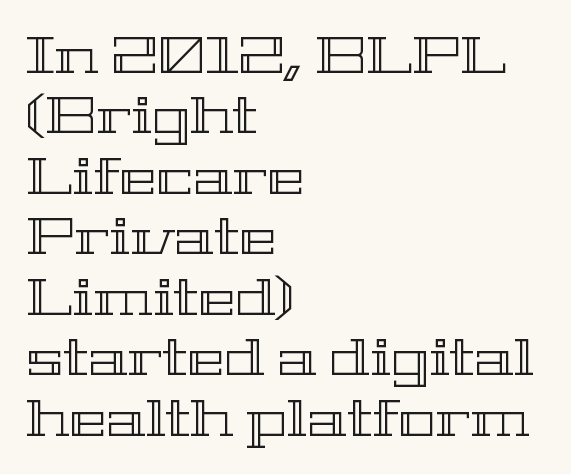
{"italic": "no", "width": "wide", "x_height": "medium", "monospaced": "no", "underline": "no", "align": "left", "line_spacing_ratio": 1.21, "letter_spacing": "normal", "letter_spacing_em": 0.0, "glyph_px": 50}
